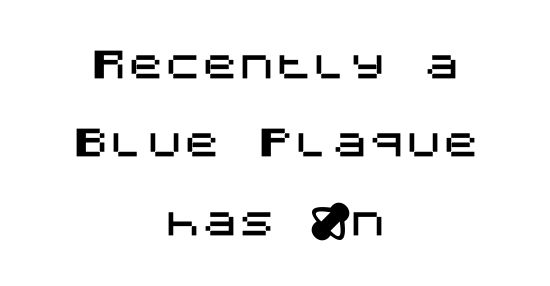
The passage is arranged like a title page — every line centered. The gap between lines stays unmarked. In terms of leading, this rendering errs on the spacious side. The type is set solid horizontally, with unmodified tracking.
